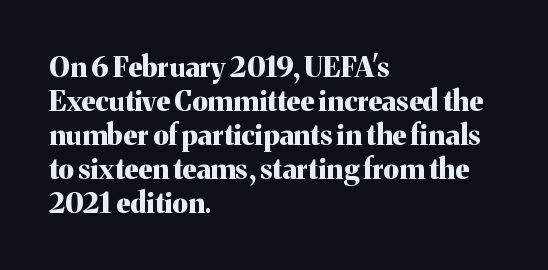
Q: Is the text bold? A: Yes.
Q: Is the text italic (slanted)? A: No, it is upright.
Q: Is the typeface a serif or a sans-serif typeface? A: Serif.
Q: Is the text underlined? A: No.
Q: How is the paragraph aligned? A: Left-aligned.
Q: Is the spacing between letters normal or unusually wide? A: Normal.
Q: Width (condensed, normal, or wide)? A: Normal.
Q: Stroke contrast? A: Medium.
Q: x-height? A: Medium.
Q: Monospaced? A: No.
